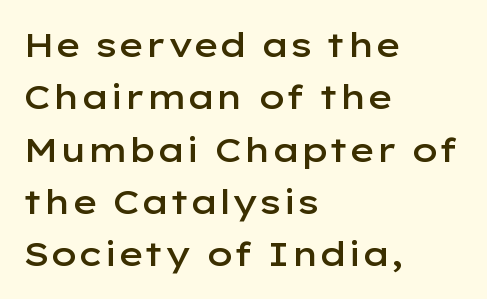
The image shows 34 px semibold, wide sans-serif type, upright; set left-aligned, normal line spacing (1.54x), normal letter spacing, not underlined; low stroke contrast and a medium x-height.
